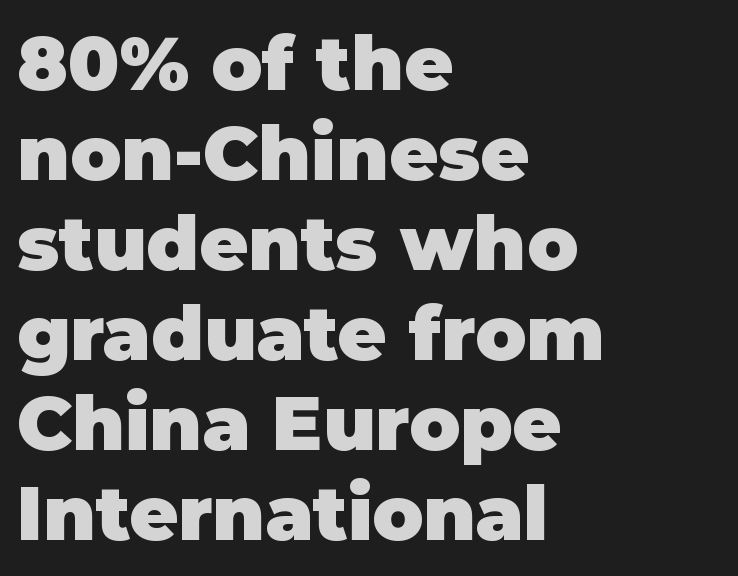
The image shows 75 px heavy sans-serif type, upright; set left-aligned, line spacing 1.2x, normal letter spacing, not underlined; low stroke contrast and a large x-height.
